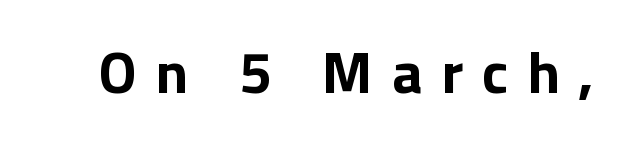
The image shows 59 px bold sans-serif type, upright; set unusually wide letter spacing (+0.32 em), not underlined; low stroke contrast and a medium x-height.
